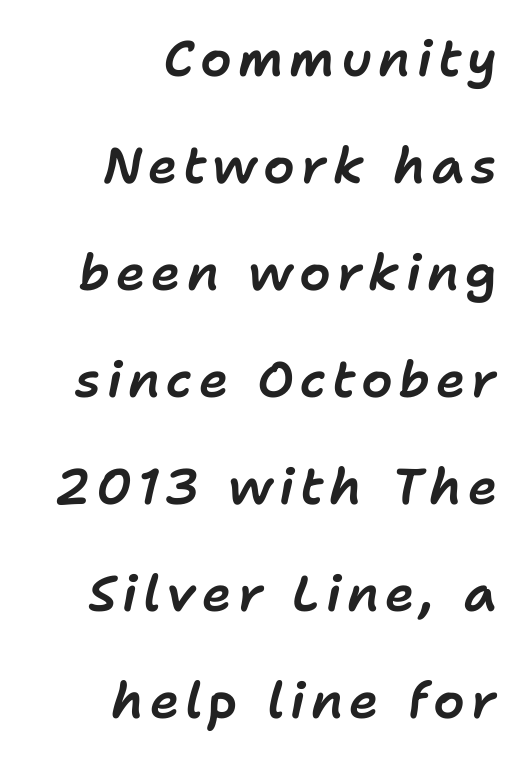
{"italic": "yes", "lean": "right", "slant_degrees": 11, "width": "normal", "stroke_contrast": "low", "x_height": "medium", "monospaced": "no", "underline": "no", "align": "right", "line_spacing": "loose", "line_spacing_ratio": 2.14, "glyph_px": 50}
